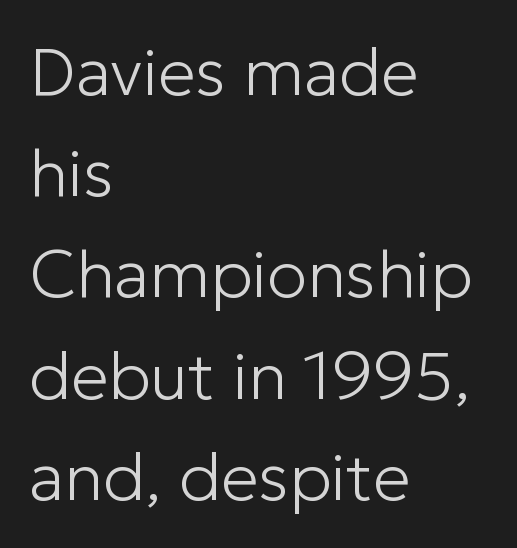
The image shows 67 px light sans-serif type, upright; set left-aligned, normal line spacing (1.51x), normal letter spacing, not underlined; low stroke contrast and a medium x-height.
